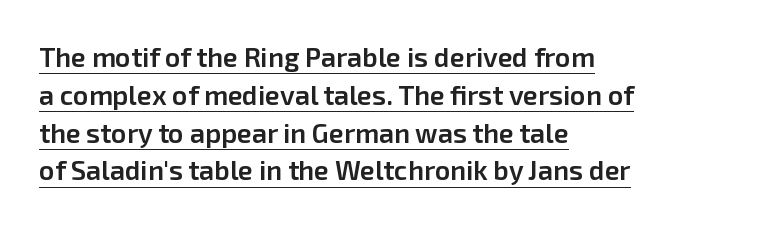
{"italic": "no", "bold": "semi", "underline": "yes", "align": "left", "line_spacing": "normal", "line_spacing_ratio": 1.4, "letter_spacing": "normal", "letter_spacing_em": 0.0, "glyph_px": 27}
